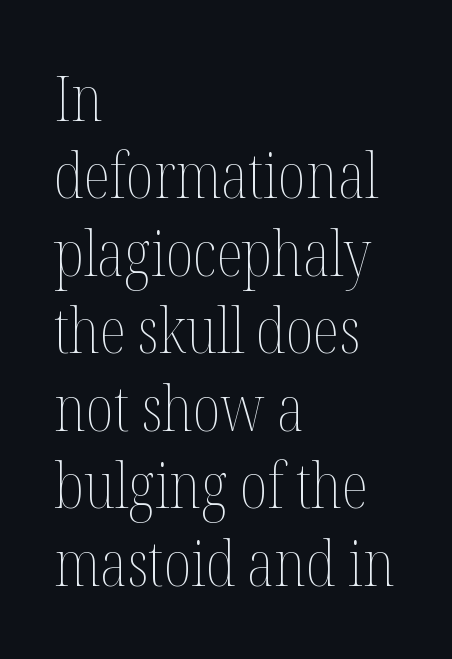
The image shows 62 px thin, condensed type, upright; set left-aligned, normal line spacing (1.25x), normal letter spacing, not underlined; medium stroke contrast and a medium x-height.
